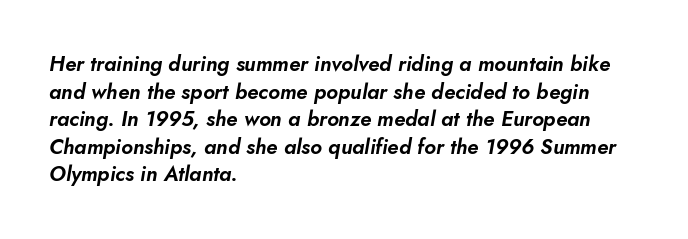
The paragraph shown leans on its left margin. The block of text has a typical density, with ordinary space between rows. The whole block is typeset with a tilt. Beneath every word, the page is bare. Observe the ordinary spacing: letters are neighbours, not strangers.
